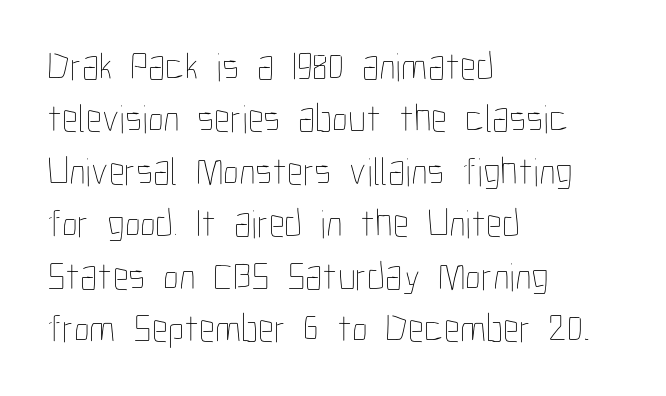
The image shows 40 px thin, condensed type, upright; set left-aligned, normal line spacing (1.31x), normal letter spacing, not underlined; low stroke contrast and a medium x-height.
